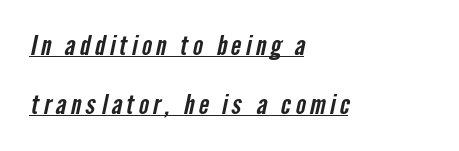
Compared with undecorated copy, this sample adds a rule below the words. Regarding leading, the lines here are spaced well apart. Typeset ragged right — the left edge is the straight one.
